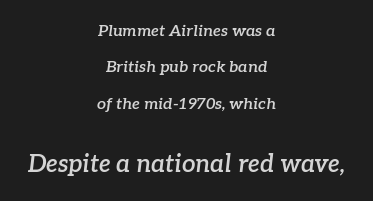
Line spacing here is loose. Layout note: lines centered. In this sample the second text group is rendered at the bigger scale. Between one letter and the next there's only the usual sliver of space.
